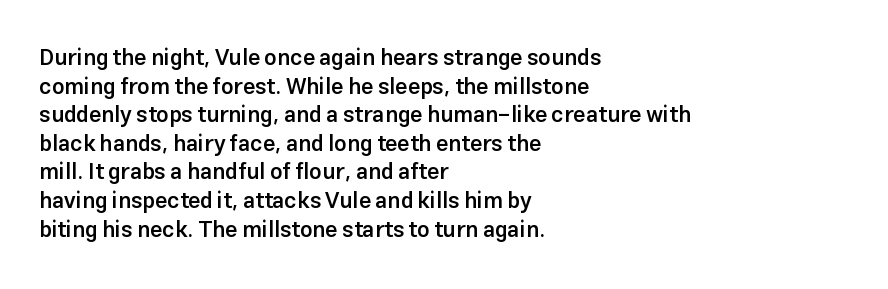
Q: Is the text bold? A: Semi-bold.
Q: Is the text italic (slanted)? A: No, it is upright.
Q: Is the text underlined? A: No.
Q: How is the paragraph aligned? A: Left-aligned.
Q: Is the spacing between letters normal or unusually wide? A: Normal.
Q: Is the spacing between lines tight, normal or loose? A: Normal.
